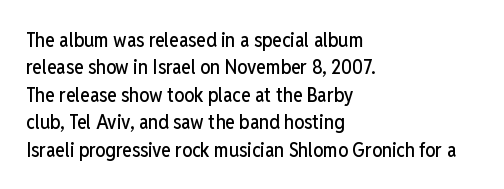
The image shows 20 px text type, upright; set left-aligned, normal line spacing (1.37x), normal letter spacing, not underlined.
